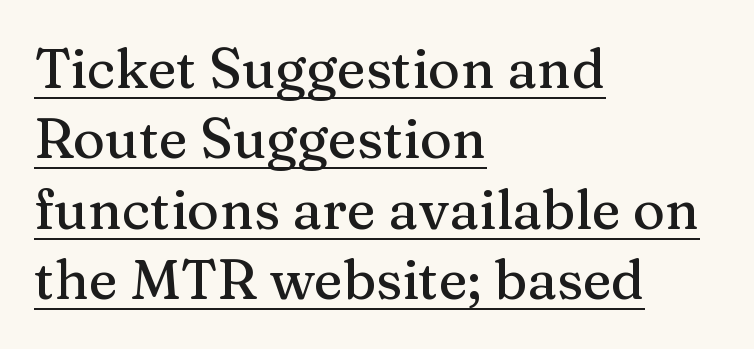
{"serif": "yes", "italic": "no", "width": "normal", "stroke_contrast": "medium", "x_height": "medium", "monospaced": "no", "underline": "yes", "align": "left", "line_spacing": "normal", "line_spacing_ratio": 1.28, "letter_spacing": "normal", "letter_spacing_em": 0.0, "glyph_px": 55}
